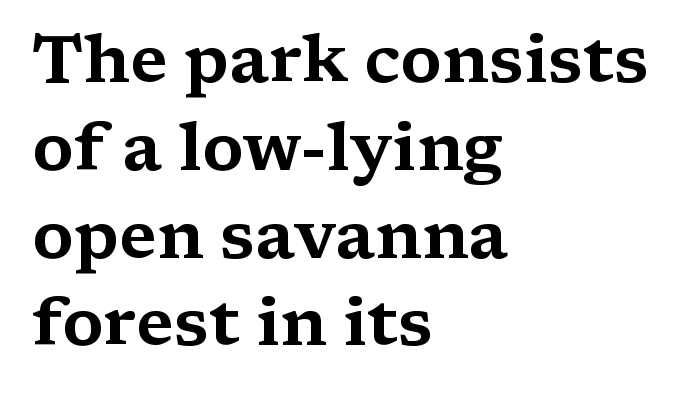
Q: Is the text italic (slanted)? A: No, it is upright.
Q: Is the typeface a serif or a sans-serif typeface? A: Serif.
Q: Is the text underlined? A: No.
Q: How is the paragraph aligned? A: Left-aligned.
Q: Is the spacing between letters normal or unusually wide? A: Normal.
Q: Is the spacing between lines tight, normal or loose? A: Normal.
Q: Width (condensed, normal, or wide)? A: Wide.
Q: Stroke contrast? A: Medium.
Q: x-height? A: Medium.
Q: Monospaced? A: No.
